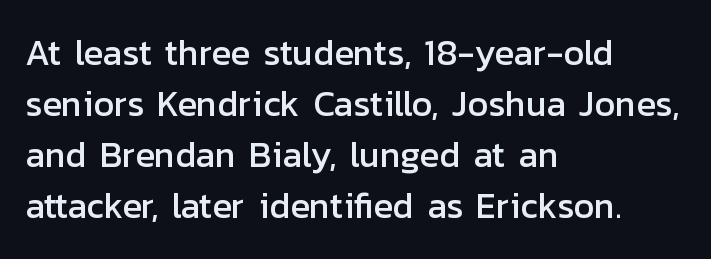
{"serif": "no", "italic": "no", "width": "normal", "stroke_contrast": "low", "x_height": "medium", "monospaced": "no", "underline": "no", "align": "left", "line_spacing": "normal", "line_spacing_ratio": 1.42, "letter_spacing": "normal", "letter_spacing_em": 0.0, "glyph_px": 36}
